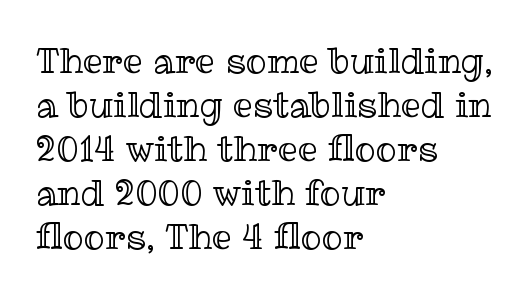
Q: Is the text italic (slanted)? A: No, it is upright.
Q: Is the text underlined? A: No.
Q: How is the paragraph aligned? A: Left-aligned.
Q: Is the spacing between letters normal or unusually wide? A: Normal.
Q: Is the spacing between lines tight, normal or loose? A: Normal.
Q: Width (condensed, normal, or wide)? A: Normal.
Q: x-height? A: Medium.
Q: Monospaced? A: No.
